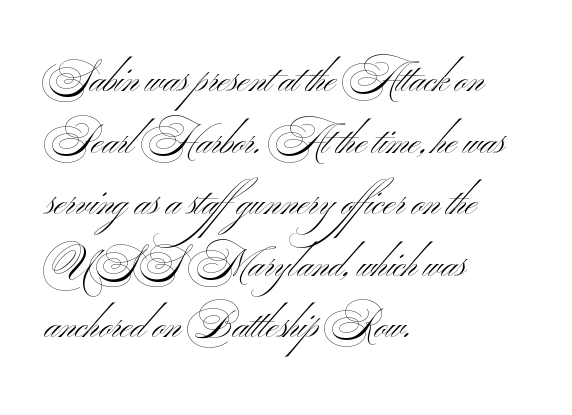
{"serif": "no", "bold": "no", "weight": "light", "width": "wide", "stroke_contrast": "medium", "x_height": "small", "monospaced": "no", "underline": "no", "align": "left", "line_spacing": "normal", "line_spacing_ratio": 1.58, "letter_spacing": "normal", "letter_spacing_em": 0.0, "glyph_px": 39}
